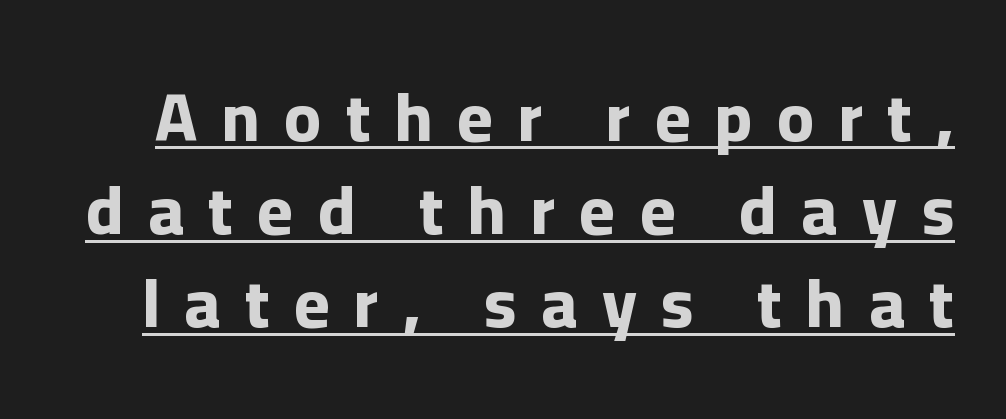
{"serif": "no", "italic": "no", "bold": "yes", "weight": "bold", "width": "normal", "stroke_contrast": "low", "x_height": "medium", "monospaced": "no", "underline": "yes", "line_spacing": "normal", "line_spacing_ratio": 1.37, "letter_spacing": "wide", "letter_spacing_em": 0.36, "glyph_px": 68}
